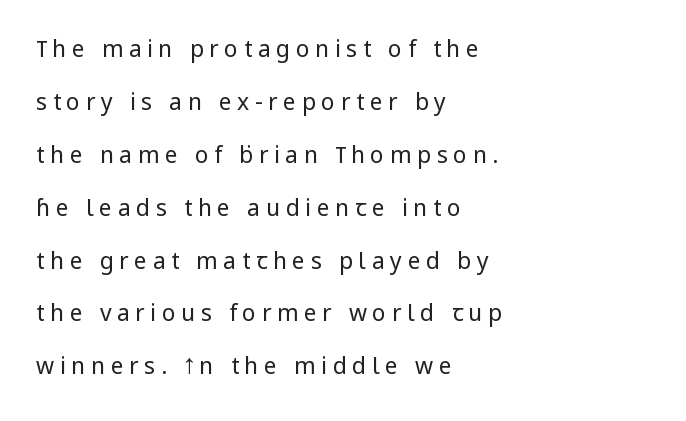
The image shows 23 px text type, upright; set left-aligned, loose line spacing (2.3x), unusually wide letter spacing (+0.24 em), not underlined.
